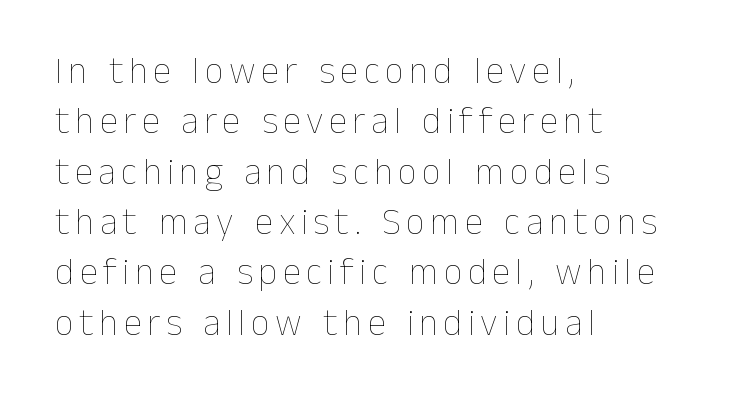
Descenders are the only things crossing below the line. Heaviness? Minimal to ordinary, like unemphasized prose. Short and long lines alike share a common starting point at left. This sample has the flowing, uneven cadence of proportional lettering. The rows are spaced the way most documents space them. The lettering stays uniformly vertical, giving the passage a roman look.
